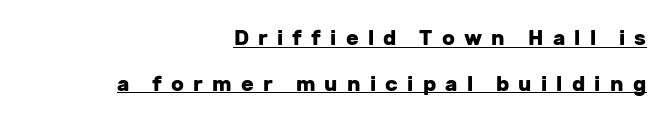
Q: Is the text bold? A: Yes.
Q: Is the text italic (slanted)? A: No, it is upright.
Q: Is the text underlined? A: Yes.
Q: How is the paragraph aligned? A: Right-aligned.
Q: Is the spacing between letters normal or unusually wide? A: Unusually wide.
Q: Is the spacing between lines tight, normal or loose? A: Loose.
